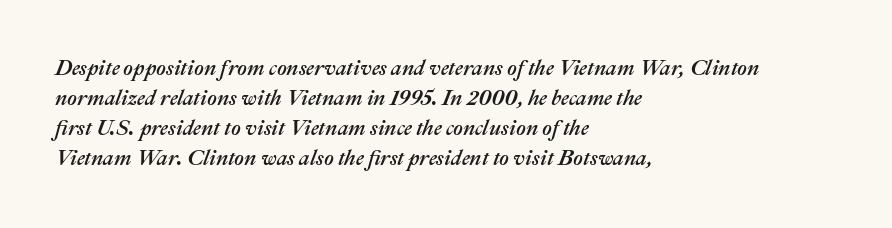
Alignment: flush left. Lines of text with bare space underneath. The horizontal fit of the characters is conventional and even. Looking at the ascenders, they clearly lean. Compared with typical paragraphs, the rows here are spaced about the same.
